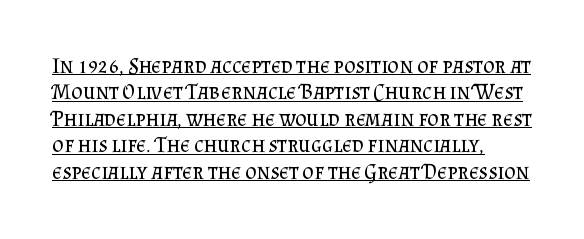
The image shows 22 px text type, upright; set line spacing 1.2x, normal letter spacing, underlined.
